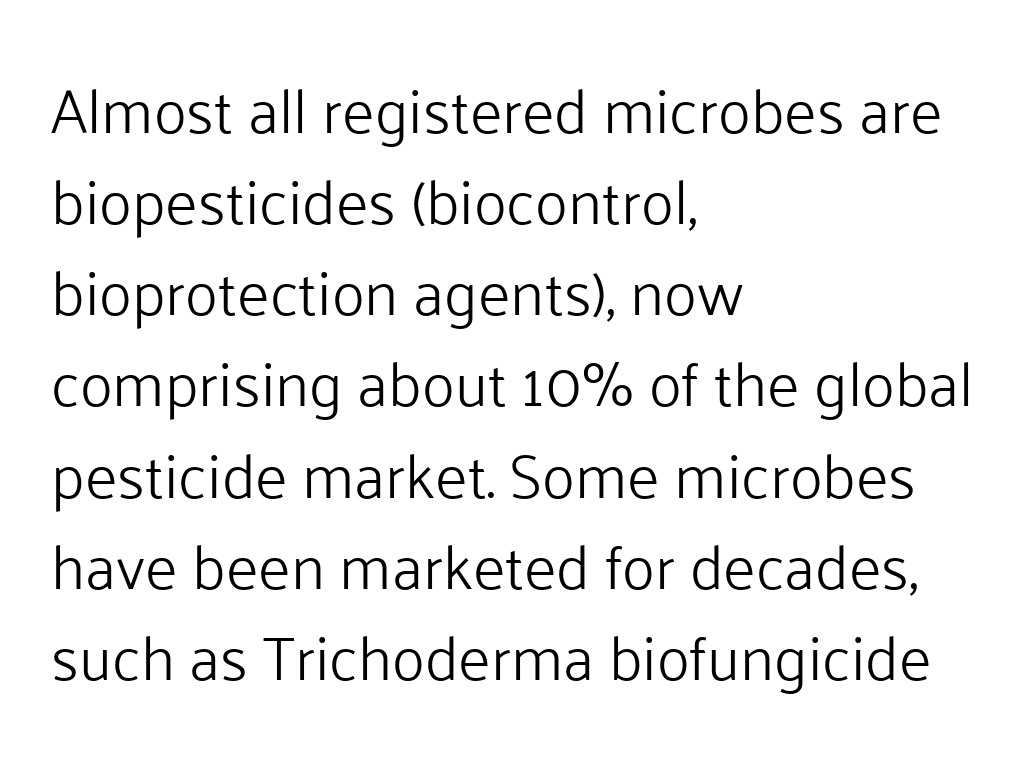
Nope, no serifs anywhere on these letters. Here the designer chose a conventional face with non-uniform glyph widths. Any mark beneath the type? The region is blank. Typeset ragged right — the left edge is the straight one.
